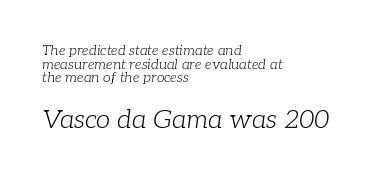
The words here are not underlined. Two sizes are in play, and the larger belongs to the second block. Horizontally, the lines are justified to the leading edge only. Compared with typical paragraphs, the rows here are closer together. Posture: slanted. No letter is thick-stroked: the sample isn't bold.
